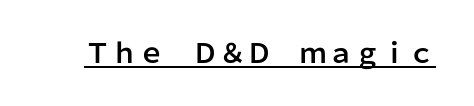
{"italic": "no", "underline": "yes", "letter_spacing": "normal", "letter_spacing_em": 0.0, "glyph_px": 27}
